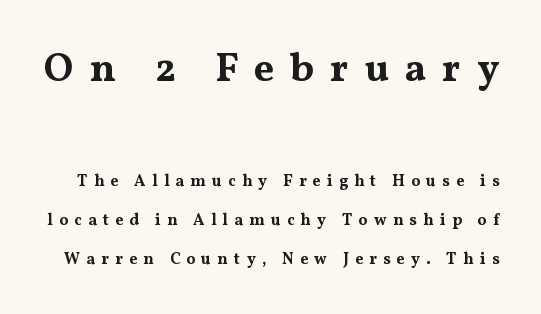
The image shows 40 px bold, wide serif type, upright; set loose line spacing (2.41x), unusually wide letter spacing (+0.39 em), not underlined; the first (top) block is 2.5x larger; medium stroke contrast and a medium x-height.
